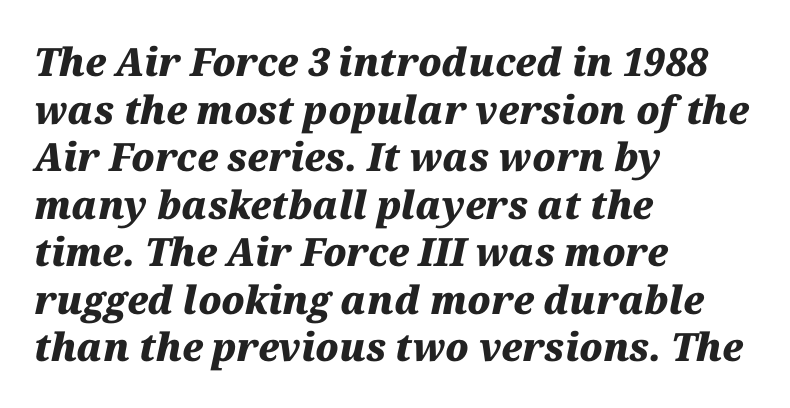
Q: Is the text bold? A: Yes.
Q: Is the text italic (slanted)? A: Yes, it leans right by about 12 degrees.
Q: Is the text underlined? A: No.
Q: How is the paragraph aligned? A: Left-aligned.
Q: Is the spacing between letters normal or unusually wide? A: Normal.
Q: Width (condensed, normal, or wide)? A: Normal.
Q: Stroke contrast? A: Medium.
Q: x-height? A: Medium.
Q: Monospaced? A: No.
